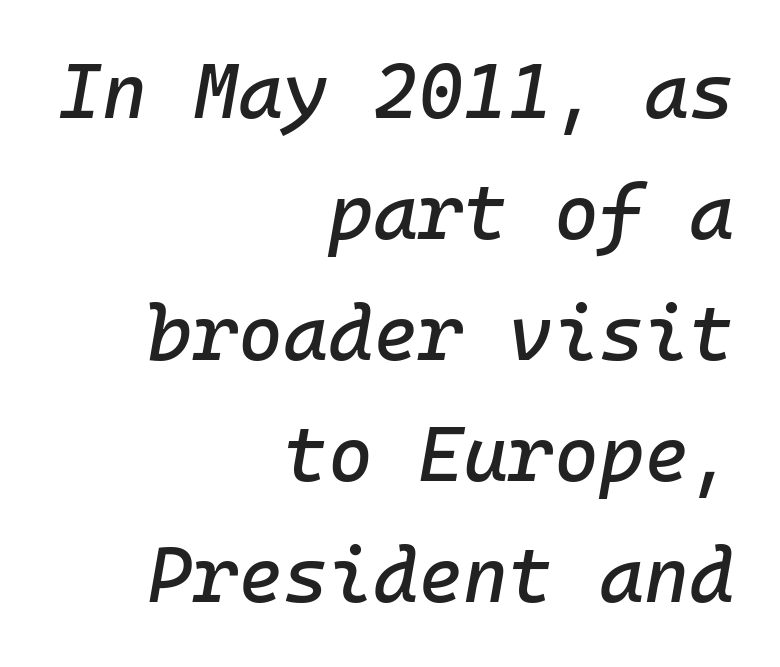
{"italic": "yes", "lean": "right", "slant_degrees": 10, "width": "normal", "stroke_contrast": "low", "x_height": "medium", "monospaced": "yes", "underline": "no", "align": "right", "line_spacing": "normal", "line_spacing_ratio": 1.57, "letter_spacing": "normal", "letter_spacing_em": 0.0, "glyph_px": 77}
